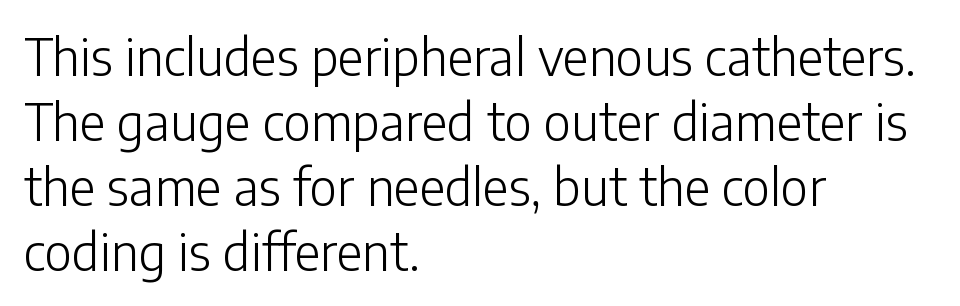
Honestly, the letter spacing is just normal — you wouldn't notice it. Tall strokes in this sample are plumb rather than angled. Leftover space on each line is placed entirely after the last word. Weight: in the light-to-regular range. Unmarked baselines from the first word to the last. Summary of vertical rhythm: regular, with standard interline spacing.
